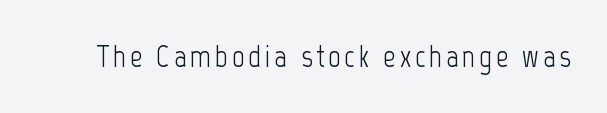
{"serif": "no", "italic": "no", "bold": "no", "weight": "light", "width": "condensed", "stroke_contrast": "low", "x_height": "medium", "monospaced": "no", "underline": "no", "glyph_px": 31}
